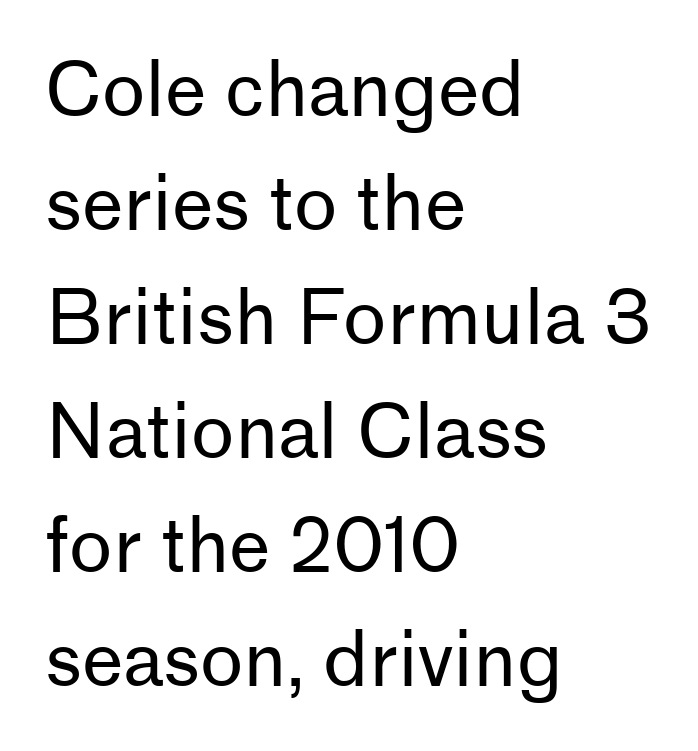
Q: Is the text bold? A: No.
Q: Is the text italic (slanted)? A: No, it is upright.
Q: Is the typeface a serif or a sans-serif typeface? A: Sans-serif.
Q: Is the text underlined? A: No.
Q: How is the paragraph aligned? A: Left-aligned.
Q: Is the spacing between letters normal or unusually wide? A: Normal.
Q: Is the spacing between lines tight, normal or loose? A: Normal.
Q: Width (condensed, normal, or wide)? A: Normal.
Q: Stroke contrast? A: Low.
Q: x-height? A: Medium.
Q: Monospaced? A: No.
